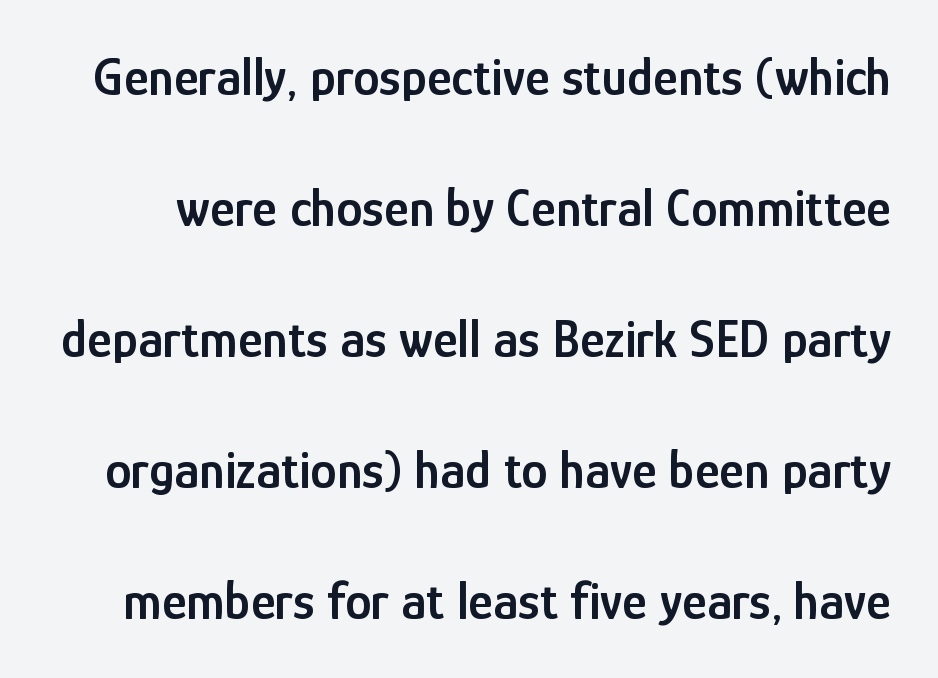
The letters sit at their default tracking, neither squeezed nor spread. This is the in-between weight designers call semibold or demi. Quick note: not italic, upright. Each letter keeps its own natural width here, so spacing adapts to shape. Type without underlining. A typesetter would label this face a sans.
